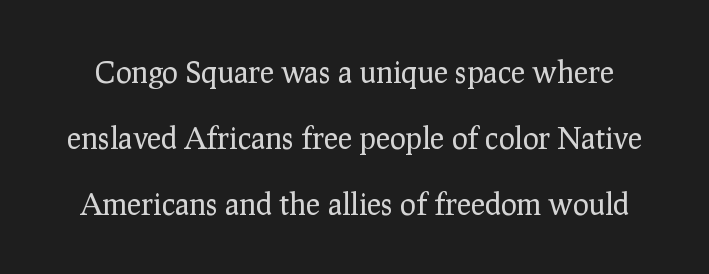
The image shows 30 px regular-weight serif type, upright; set loose line spacing (2.2x), normal letter spacing, not underlined; low stroke contrast and a medium x-height.
